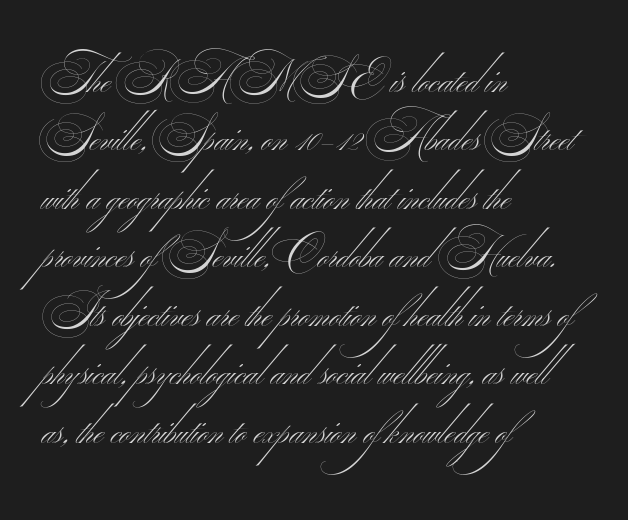
{"serif": "no", "bold": "no", "weight": "thin", "width": "wide", "stroke_contrast": "medium", "monospaced": "no", "underline": "no", "align": "left", "line_spacing": "normal", "line_spacing_ratio": 1.36, "letter_spacing": "normal", "letter_spacing_em": 0.0, "glyph_px": 43}
